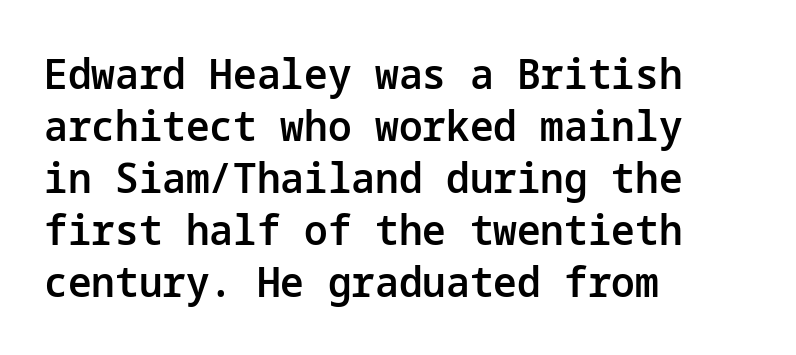
The image shows 42 px semibold sans-serif type, upright; set left-aligned, line spacing 1.24x, normal letter spacing, not underlined; low stroke contrast and a medium x-height.
